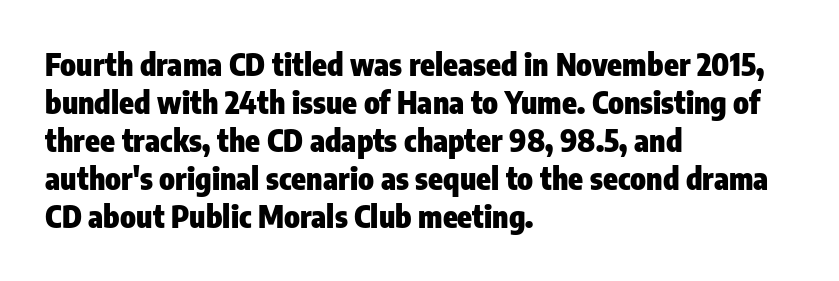
Q: Is the text bold? A: Yes.
Q: Is the text italic (slanted)? A: No, it is upright.
Q: Is the typeface a serif or a sans-serif typeface? A: Sans-serif.
Q: Is the text underlined? A: No.
Q: How is the paragraph aligned? A: Left-aligned.
Q: Is the spacing between letters normal or unusually wide? A: Normal.
Q: Is the spacing between lines tight, normal or loose? A: Normal.
Q: Width (condensed, normal, or wide)? A: Condensed.
Q: Stroke contrast? A: Low.
Q: x-height? A: Medium.
Q: Monospaced? A: No.
